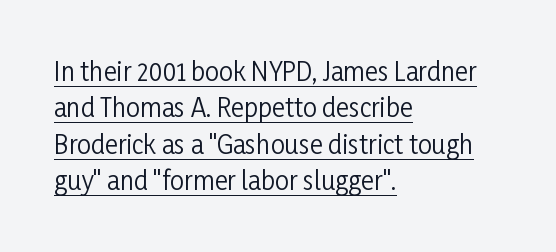
On a weight scale, this lands at 450 or below. A roman cut, with each character standing at attention. Notice how the passage keeps a crisp vertical edge on the left only. Nothing unusual about the tracking: characters are spaced as the font intends. A rule runs beneath these lines of type. Vertical spacing — default.
